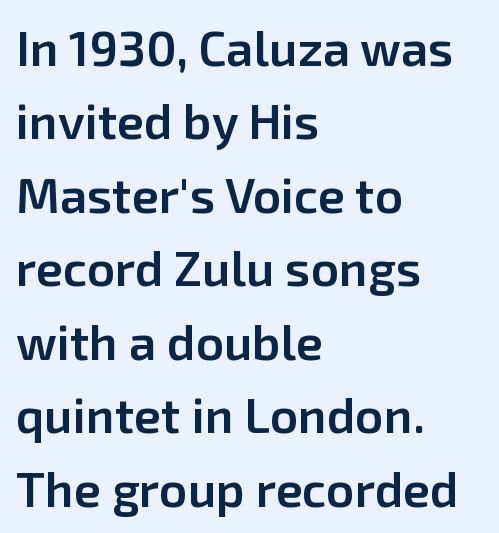
Nobody touched the tracking dial on this one. The block of text has a typical density, with ordinary space between rows. When letters stand straight like this, we call the style roman or upright. These lines stack with their left ends in a neat column.
